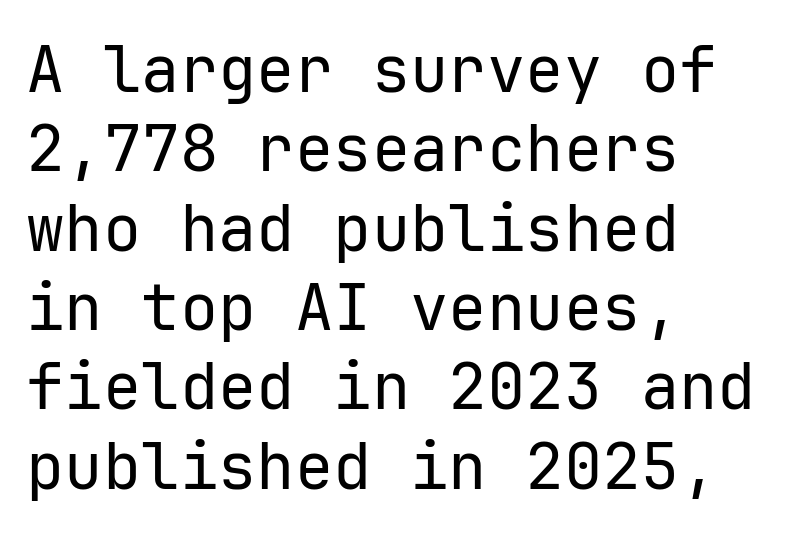
The image shows 64 px regular-weight sans-serif type, upright, monospaced; set left-aligned, line spacing 1.24x, normal letter spacing, not underlined; low stroke contrast and a medium x-height.
